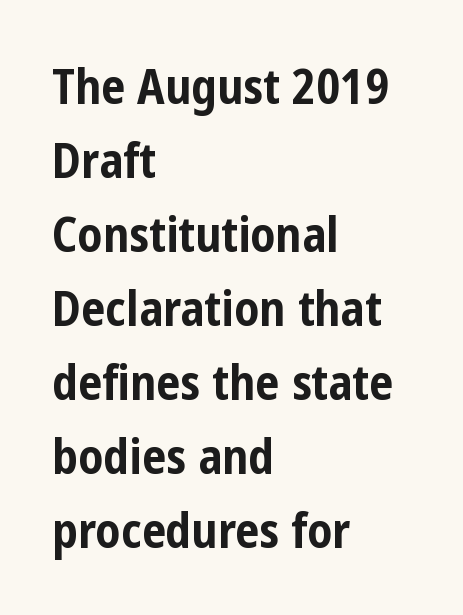
The image shows 48 px bold, condensed sans-serif type, upright; set left-aligned, normal line spacing (1.54x), normal letter spacing, not underlined; low stroke contrast and a medium x-height.
